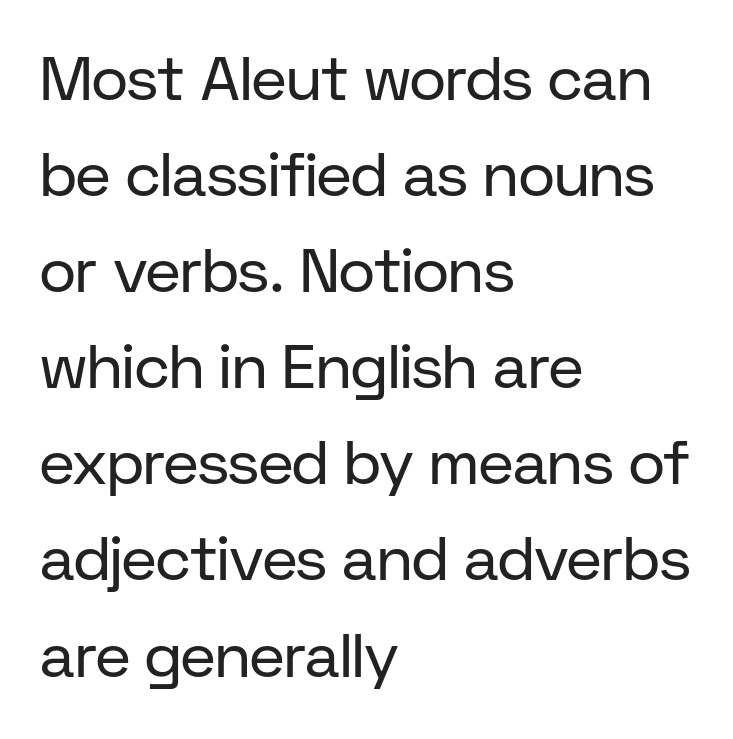
Varying glyph widths throughout — classic text-font behaviour. In terms of letterspacing, this is plain default setting. Every character sits straight up, as roman type does. Stroke terminals: plain, sans-serif. Casual observation: everything's shoved over to the left. Letters rest on an invisible, unmarked baseline.
